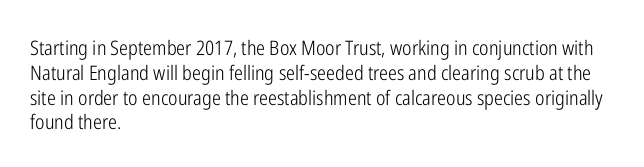
Q: Is the text bold? A: No.
Q: Is the text italic (slanted)? A: No, it is upright.
Q: Is the text underlined? A: No.
Q: How is the paragraph aligned? A: Left-aligned.
Q: Is the spacing between letters normal or unusually wide? A: Normal.
